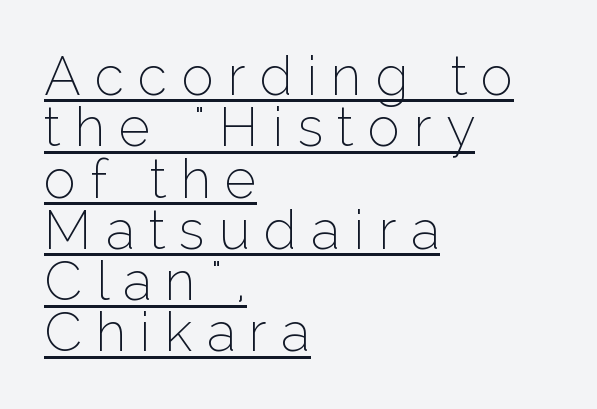
Q: Is the text bold? A: No.
Q: Is the text italic (slanted)? A: No, it is upright.
Q: Is the typeface a serif or a sans-serif typeface? A: Sans-serif.
Q: Is the text underlined? A: Yes.
Q: How is the paragraph aligned? A: Left-aligned.
Q: Is the spacing between letters normal or unusually wide? A: Unusually wide.
Q: Is the spacing between lines tight, normal or loose? A: Tight.
Q: Width (condensed, normal, or wide)? A: Normal.
Q: Stroke contrast? A: Low.
Q: x-height? A: Medium.
Q: Monospaced? A: No.
